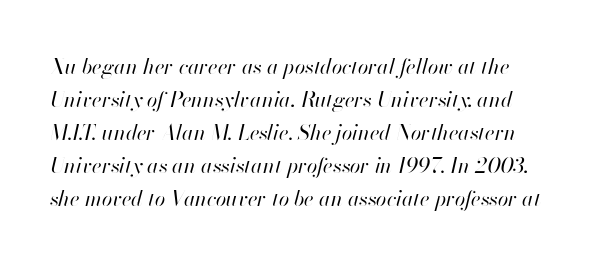
Q: Is the text bold? A: No.
Q: Is the text italic (slanted)? A: Yes, it leans right by about 13 degrees.
Q: Is the text underlined? A: No.
Q: Is the spacing between letters normal or unusually wide? A: Normal.
Q: Is the spacing between lines tight, normal or loose? A: Normal.
